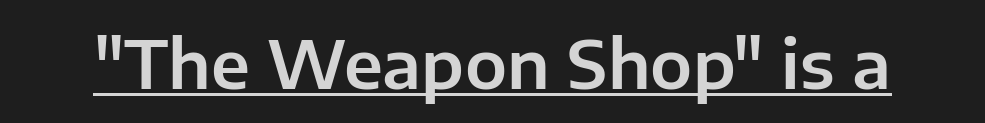
These lines were composed using upright roman letters. The rendering keeps characters at their native spacing. Proportional: the letters do not fall into vertical columns. A typesetter would label this face a sans. Underline: present.
